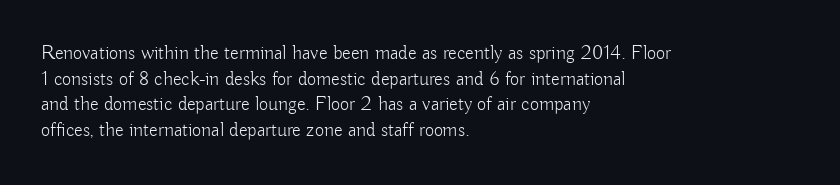
Q: Is the text bold? A: No.
Q: Is the text italic (slanted)? A: No, it is upright.
Q: Is the text underlined? A: No.
Q: How is the paragraph aligned? A: Left-aligned.
Q: Is the spacing between letters normal or unusually wide? A: Normal.
Q: Is the spacing between lines tight, normal or loose? A: Normal.
